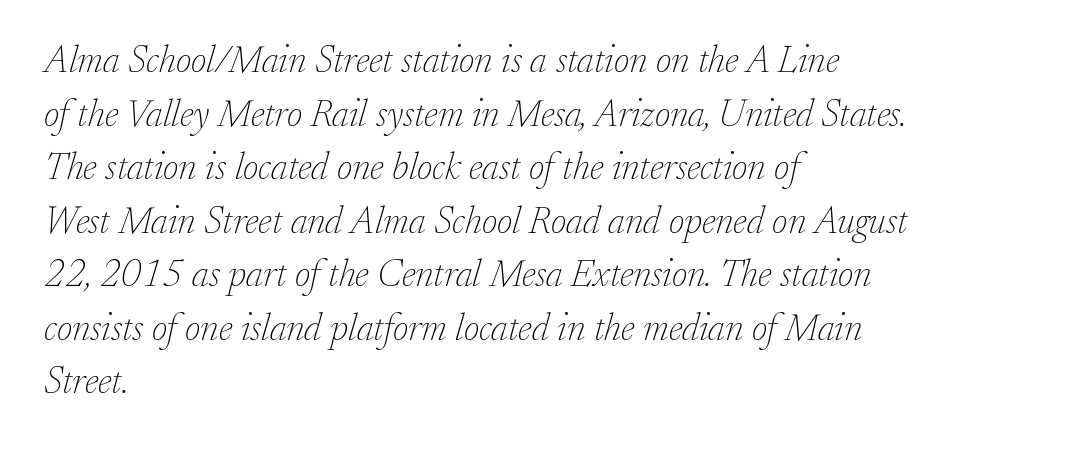
{"serif": "yes", "italic": "yes", "lean": "right", "slant_degrees": 17, "bold": "no", "weight": "thin", "width": "normal", "stroke_contrast": "low", "x_height": "small", "monospaced": "no", "underline": "no", "align": "left", "line_spacing": "normal", "line_spacing_ratio": 1.41, "letter_spacing": "normal", "letter_spacing_em": 0.0, "glyph_px": 38}
